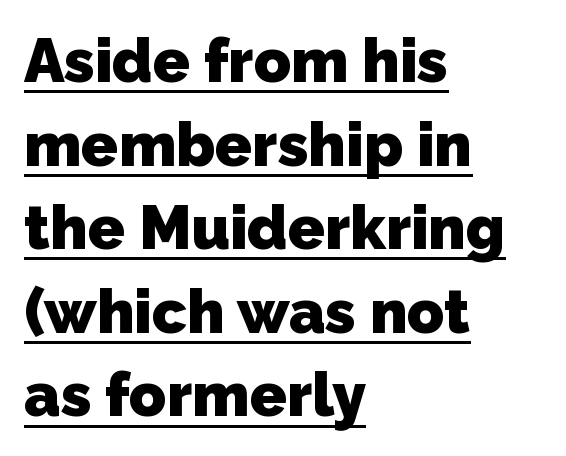
The image shows 61 px heavy sans-serif type; set left-aligned, normal line spacing (1.37x), normal letter spacing, underlined; low stroke contrast and a medium x-height.
